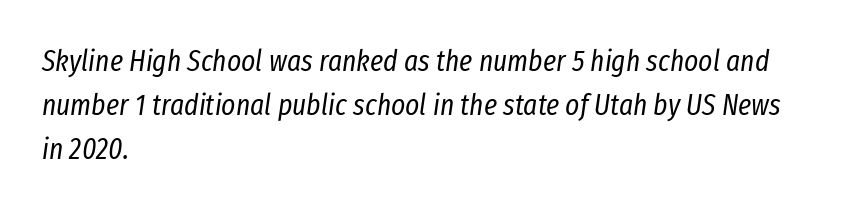
Q: Is the text bold? A: No.
Q: Is the text italic (slanted)? A: Yes, it leans right by about 8 degrees.
Q: Is the text underlined? A: No.
Q: How is the paragraph aligned? A: Left-aligned.
Q: Is the spacing between letters normal or unusually wide? A: Normal.
Q: Is the spacing between lines tight, normal or loose? A: Normal.
Q: Width (condensed, normal, or wide)? A: Condensed.
Q: Stroke contrast? A: Low.
Q: x-height? A: Medium.
Q: Monospaced? A: No.
